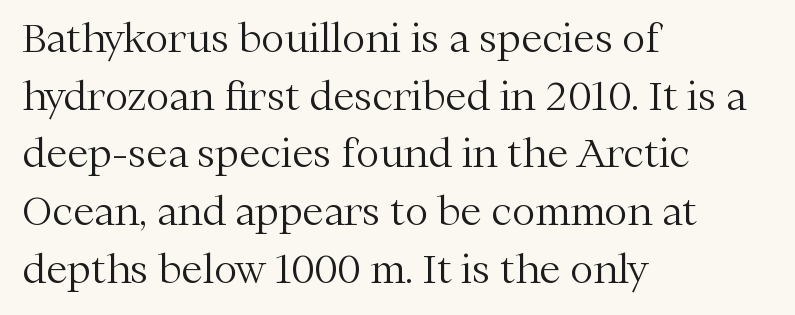
Normally led — the rows are evenly, conventionally spaced. Just letters on the line, the space beneath them empty. Weight: not bold — regular or lighter. Each word holds together tightly as a unit, with standard inter-letter gaps. Rendered with straight, roman letterforms. The paragraph has a hard left edge and a soft right edge.
